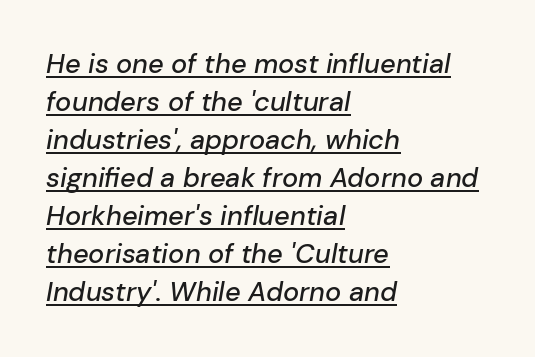
The text block is weighted toward the left margin, trailing off unevenly rightward. Characters are canted at an angle relative to the baseline's perpendicular. Students, note that the glyphs here touch the page at normal intervals. The rendered words wear a rule along their underside.
